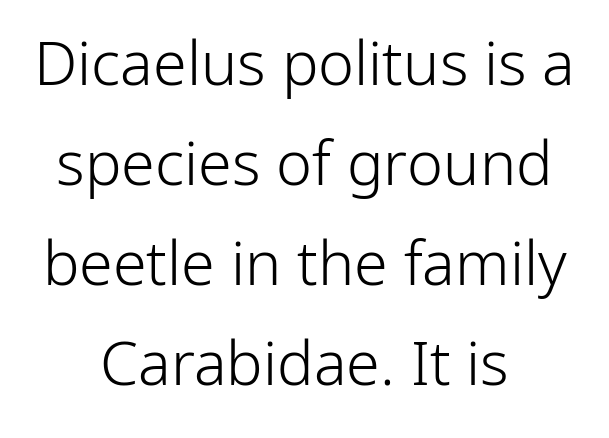
The rendering shows plain stroke endings on the letterforms — a sans-serif design. Default kerning and tracking; the words read as compact shapes. This sample has the flowing, uneven cadence of proportional lettering. The font's upright variant was chosen for this text. The space beneath each line is pristine and unruled. The passage shown stacks its lines at a standard gap.
